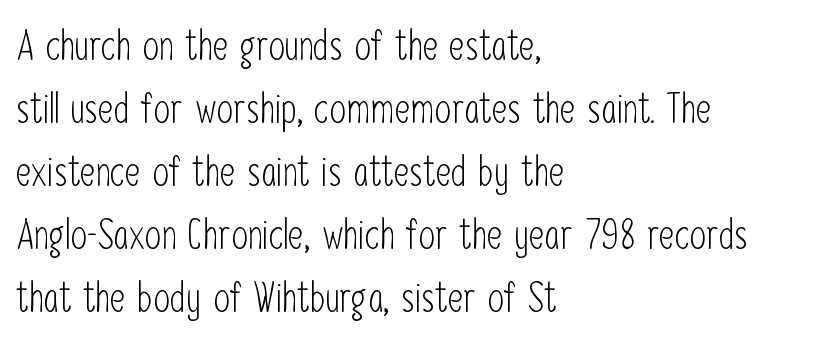
Q: Is the text bold? A: No.
Q: Is the text italic (slanted)? A: No, it is upright.
Q: Is the typeface a serif or a sans-serif typeface? A: Sans-serif.
Q: Is the text underlined? A: No.
Q: How is the paragraph aligned? A: Left-aligned.
Q: Is the spacing between letters normal or unusually wide? A: Normal.
Q: Is the spacing between lines tight, normal or loose? A: Normal.
Q: Width (condensed, normal, or wide)? A: Condensed.
Q: Stroke contrast? A: Low.
Q: x-height? A: Medium.
Q: Monospaced? A: No.
